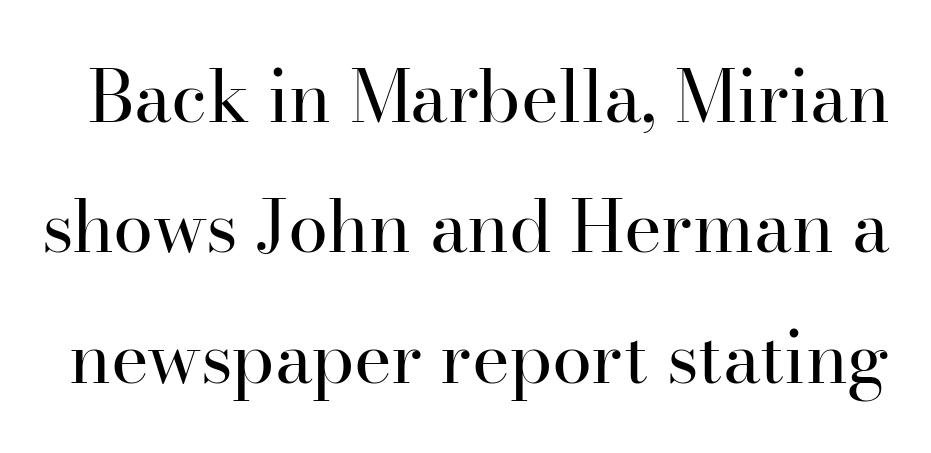
Q: Is the text bold? A: No.
Q: Is the text italic (slanted)? A: No, it is upright.
Q: Is the typeface a serif or a sans-serif typeface? A: Serif.
Q: Is the text underlined? A: No.
Q: Is the spacing between letters normal or unusually wide? A: Normal.
Q: Width (condensed, normal, or wide)? A: Normal.
Q: Stroke contrast? A: High.
Q: x-height? A: Small.
Q: Monospaced? A: No.
